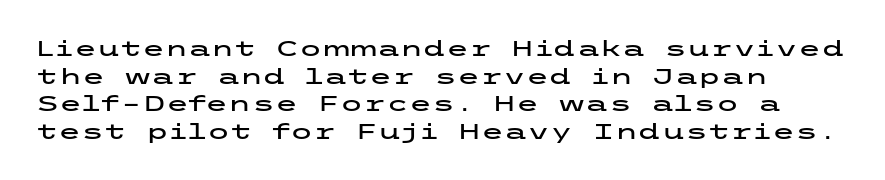
{"italic": "no", "underline": "no", "line_spacing": "normal", "line_spacing_ratio": 1.31, "letter_spacing": "normal", "letter_spacing_em": 0.0, "glyph_px": 21}
